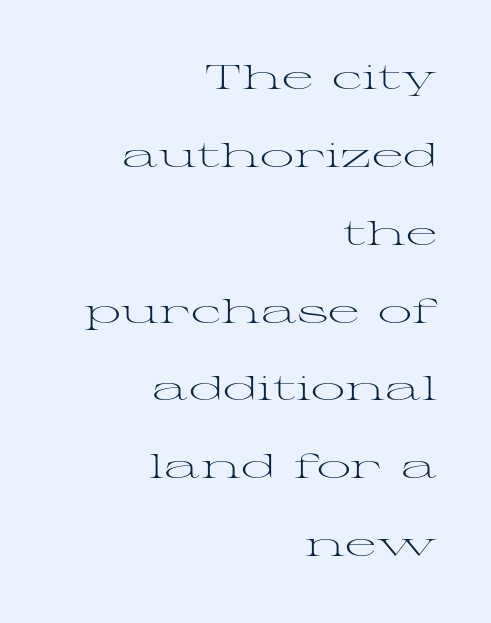
{"serif": "yes", "italic": "no", "bold": "no", "weight": "light", "width": "wide", "stroke_contrast": "medium", "x_height": "medium", "monospaced": "no", "underline": "no", "align": "right", "line_spacing": "loose", "line_spacing_ratio": 2.29, "letter_spacing": "normal", "letter_spacing_em": 0.0, "glyph_px": 34}
